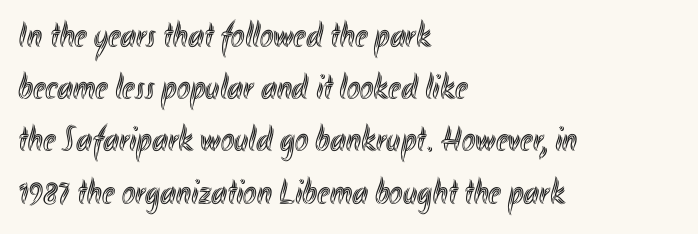
Q: Is the text italic (slanted)? A: Yes.
Q: Is the text underlined? A: No.
Q: How is the paragraph aligned? A: Left-aligned.
Q: Is the spacing between letters normal or unusually wide? A: Normal.
Q: Is the spacing between lines tight, normal or loose? A: Normal.
Q: Width (condensed, normal, or wide)? A: Condensed.
Q: x-height? A: Small.
Q: Monospaced? A: No.
